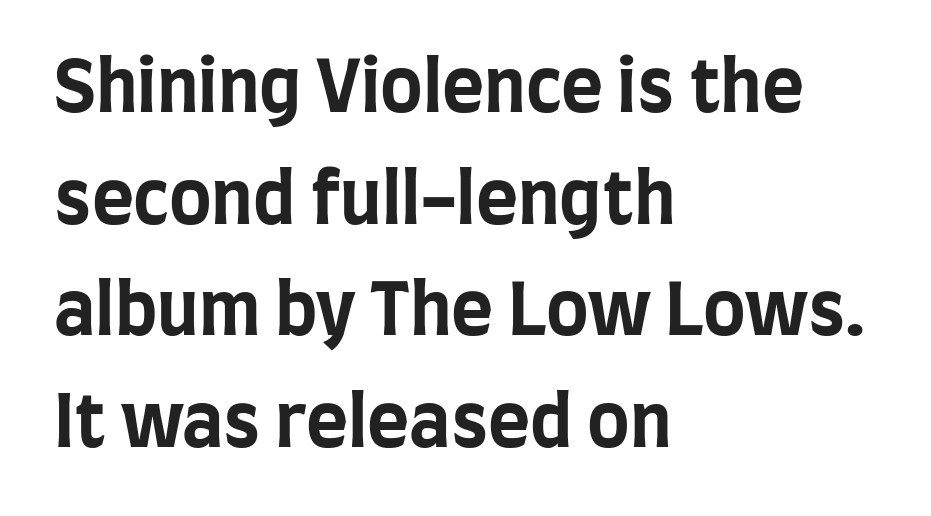
Is the letter spacing exaggerated? No — it looks like the ordinary default. The line-height multiplier appears to be the usual default. This sample uses an upright cut, with every glyph sitting square on the baseline. You could not count columns in this text — the font is proportionally spaced.
